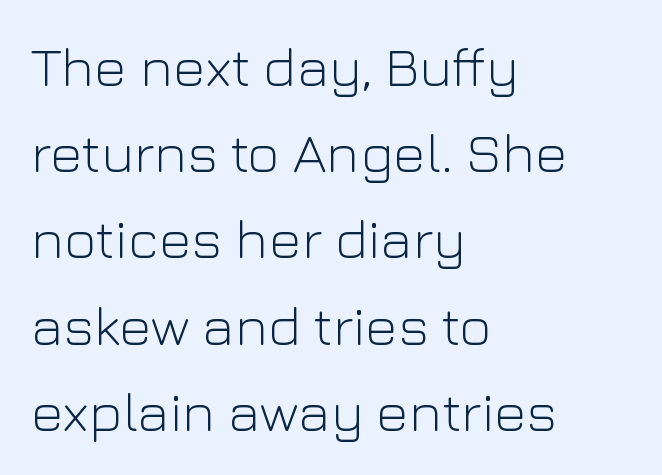
The image shows 56 px light sans-serif type, upright; set left-aligned, normal line spacing (1.54x), normal letter spacing, not underlined; low stroke contrast and a medium x-height.
